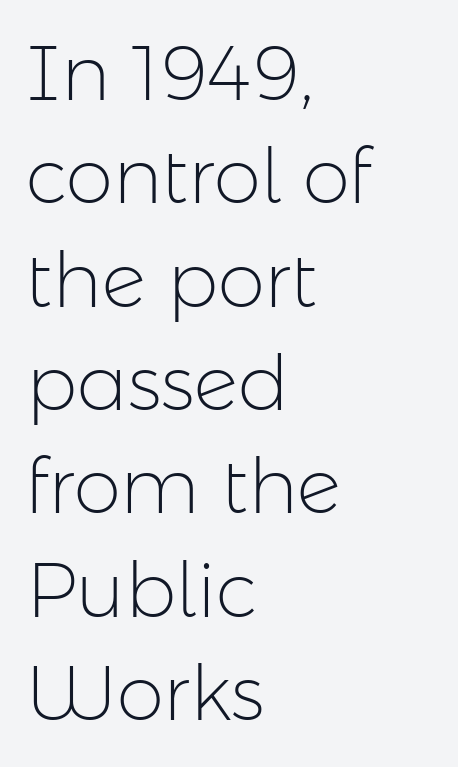
{"serif": "no", "italic": "no", "bold": "no", "weight": "light", "width": "normal", "stroke_contrast": "low", "x_height": "medium", "monospaced": "no", "underline": "no", "align": "left", "line_spacing": "normal", "line_spacing_ratio": 1.36, "letter_spacing": "normal", "letter_spacing_em": 0.0, "glyph_px": 76}
